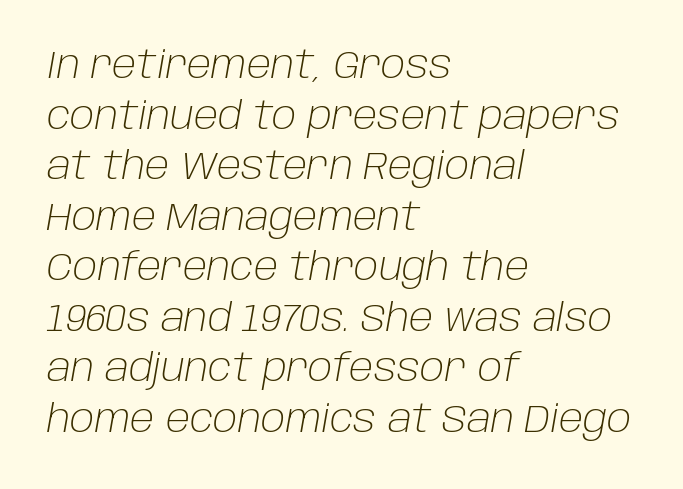
Q: Is the text bold? A: No.
Q: Is the text italic (slanted)? A: Yes, it leans right by about 10 degrees.
Q: Is the text underlined? A: No.
Q: How is the paragraph aligned? A: Left-aligned.
Q: Is the spacing between letters normal or unusually wide? A: Normal.
Q: Is the spacing between lines tight, normal or loose? A: Normal.
Q: Width (condensed, normal, or wide)? A: Normal.
Q: Stroke contrast? A: Low.
Q: x-height? A: Large.
Q: Monospaced? A: No.
